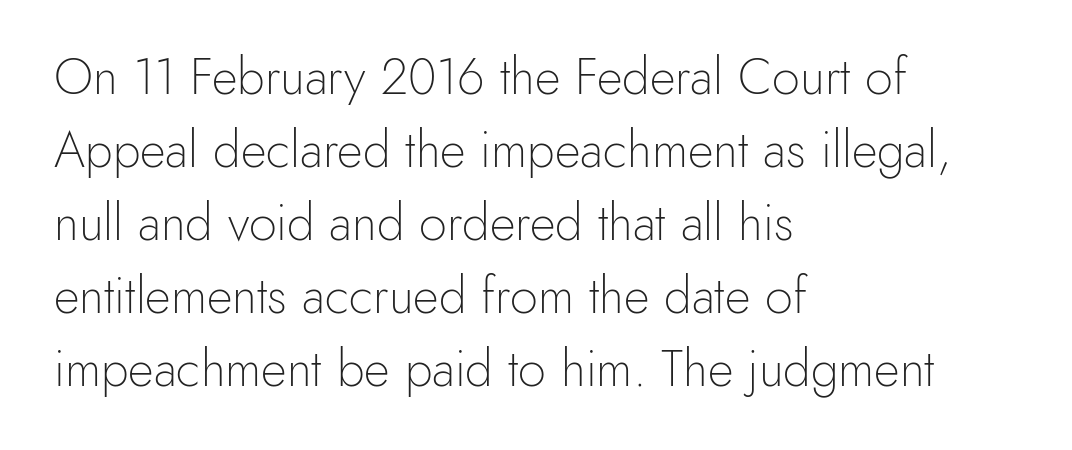
Words appear dense and cohesive because spacing is normal. The baseline area is clear. No letter is thick-stroked: the sample isn't bold. Note the varied advance widths — an 'i' is clearly narrower than an 'm'. How would I describe the line gaps? Plain and ordinary.
